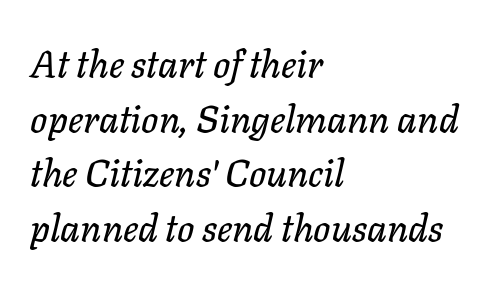
{"italic": "yes", "lean": "right", "slant_degrees": 11, "width": "normal", "stroke_contrast": "low", "x_height": "medium", "monospaced": "no", "underline": "no", "align": "left", "line_spacing": "normal", "line_spacing_ratio": 1.44, "letter_spacing": "normal", "letter_spacing_em": 0.0, "glyph_px": 38}
